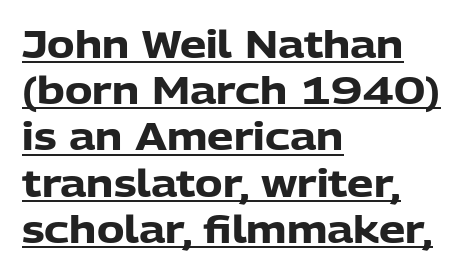
The image shows 37 px heavy sans-serif type, upright; set left-aligned, normal line spacing (1.25x), normal letter spacing, underlined; low stroke contrast and a medium x-height.
